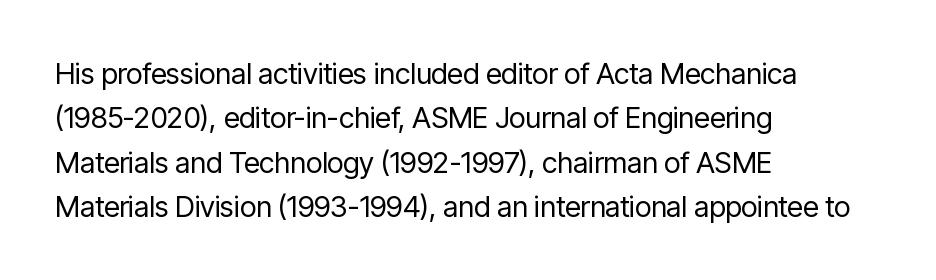
Q: Is the text bold? A: No.
Q: Is the text italic (slanted)? A: No, it is upright.
Q: Is the typeface a serif or a sans-serif typeface? A: Sans-serif.
Q: Is the text underlined? A: No.
Q: How is the paragraph aligned? A: Left-aligned.
Q: Is the spacing between letters normal or unusually wide? A: Normal.
Q: Is the spacing between lines tight, normal or loose? A: Normal.
Q: Width (condensed, normal, or wide)? A: Condensed.
Q: Stroke contrast? A: Low.
Q: x-height? A: Medium.
Q: Monospaced? A: No.
